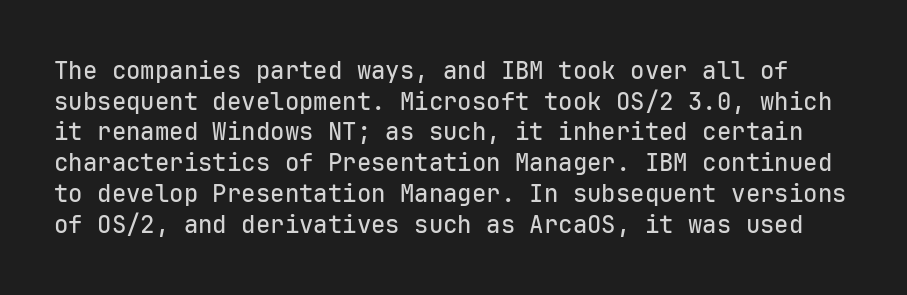
{"italic": "no", "underline": "no", "line_spacing": "normal", "line_spacing_ratio": 1.28, "letter_spacing": "normal", "letter_spacing_em": 0.0, "glyph_px": 24}
